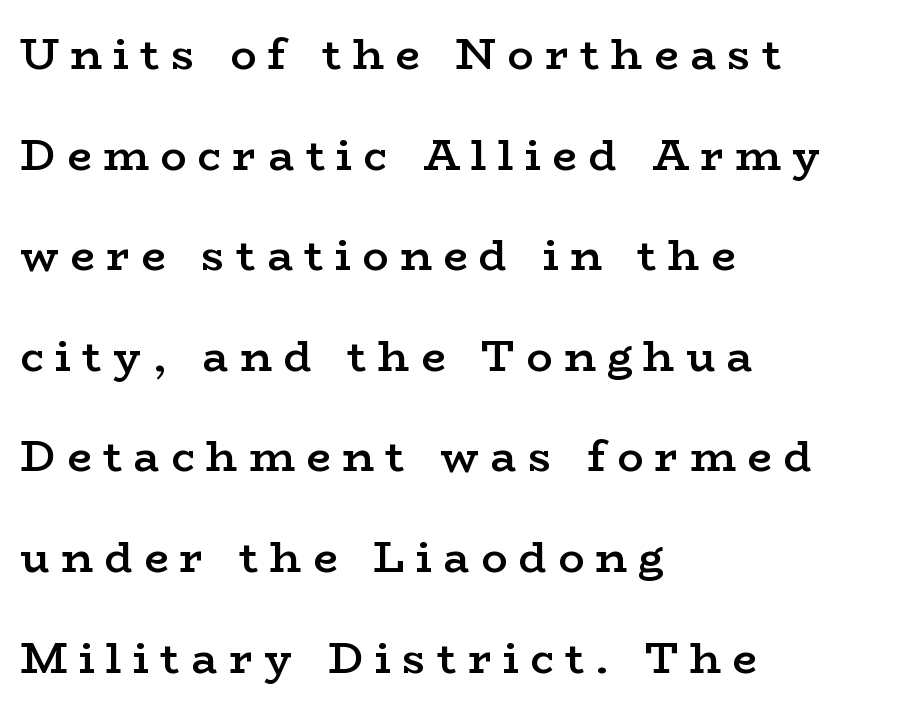
The image shows 43 px semibold, wide serif type, upright; set left-aligned, loose line spacing (2.34x), unusually wide letter spacing (+0.27 em), not underlined; low stroke contrast and a medium x-height.
